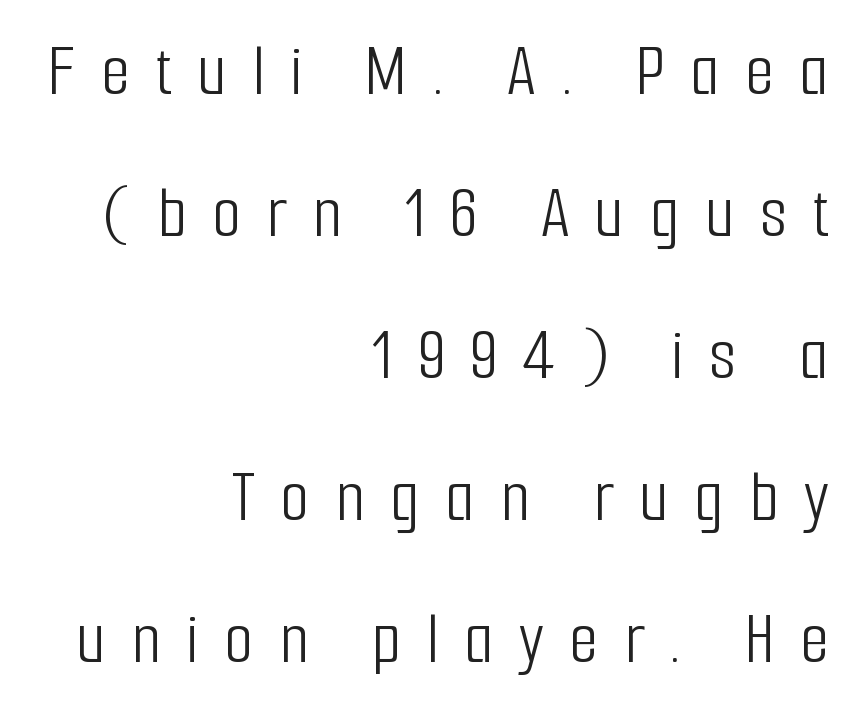
The image shows 76 px light, condensed sans-serif type, upright; set right-aligned, line spacing 1.87x, unusually wide letter spacing (+0.33 em), not underlined; low stroke contrast and a medium x-height.
